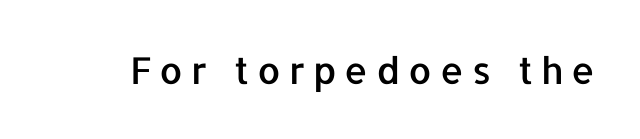
The image shows 37 px sans-serif type, upright; set unusually wide letter spacing (+0.22 em), not underlined; low stroke contrast and a medium x-height.
